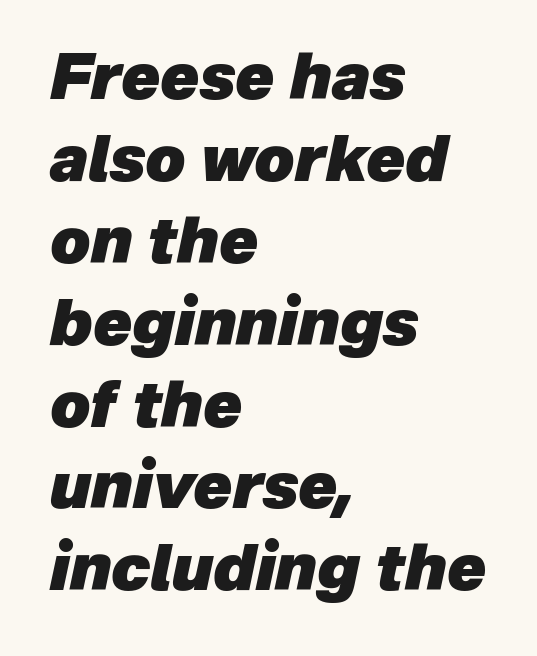
These lines stack with their left ends in a neat column. This sample uses an oblique cut, with every glyph tilted off the vertical. Think of a printed novel: that variable character pitch is what you see here. Honestly, there is no underline to notice here at all. Notice how descenders clear the ascenders below comfortably — that's standard leading.
